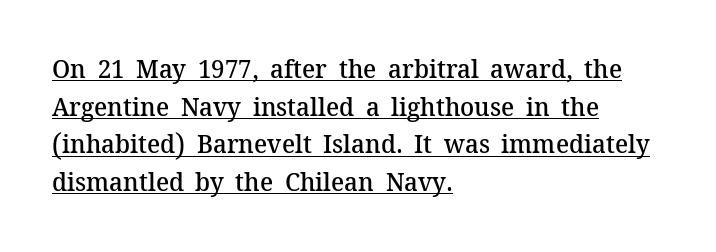
Q: Is the text bold? A: Semi-bold.
Q: Is the text italic (slanted)? A: No, it is upright.
Q: Is the text underlined? A: Yes.
Q: How is the paragraph aligned? A: Left-aligned.
Q: Is the spacing between letters normal or unusually wide? A: Normal.
Q: Is the spacing between lines tight, normal or loose? A: Normal.
